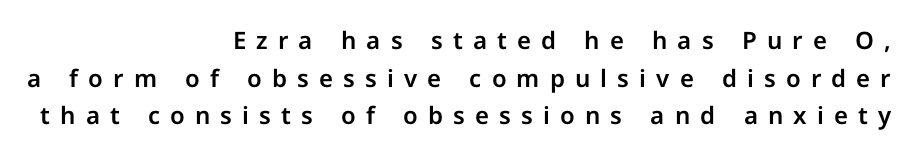
{"italic": "no", "underline": "no", "align": "right", "line_spacing": "normal", "line_spacing_ratio": 1.57, "letter_spacing": "wide", "letter_spacing_em": 0.42, "glyph_px": 24}
